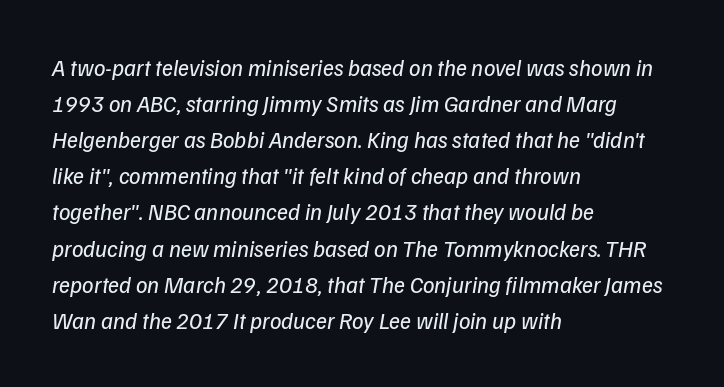
Weight: not bold — regular or lighter. Standard letterfit; no display-style spreading of the glyphs. Clear beneath every line of the passage. Caption: multi-line text, flush left, ragged right.
